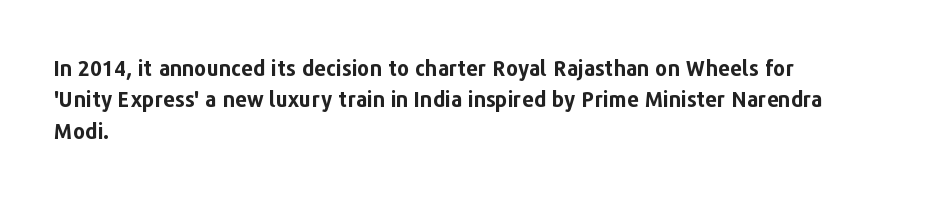
Set as a true bold cut, around the 700 mark. You can tell it's not italic because the verticals are truly vertical. Horizontally, the lines are justified to the leading edge only. Evenly set lines give the paragraph a standard silhouette. Just letters on the line, the space beneath them empty. Compared with typical body copy, the letter spacing here is the same.
